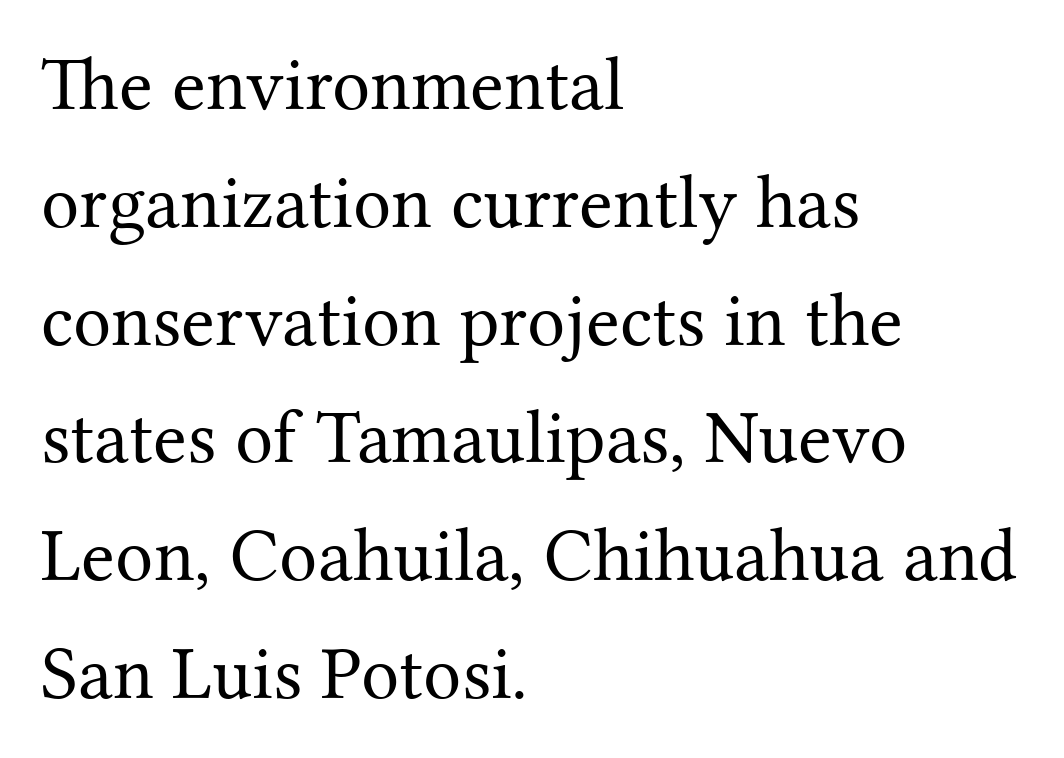
The glyphs in this specimen are seriffed. This is not heavy type; no bold has been used. Is this a fixed-width face? No — the glyphs have proportional, varying widths. No word sits above an underline.
